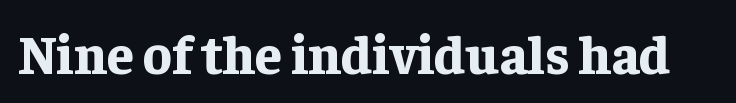
Q: Is the text bold? A: Yes.
Q: Is the text italic (slanted)? A: No, it is upright.
Q: Is the typeface a serif or a sans-serif typeface? A: Serif.
Q: Is the text underlined? A: No.
Q: Is the spacing between letters normal or unusually wide? A: Normal.
Q: Width (condensed, normal, or wide)? A: Normal.
Q: Stroke contrast? A: Low.
Q: x-height? A: Medium.
Q: Monospaced? A: No.
